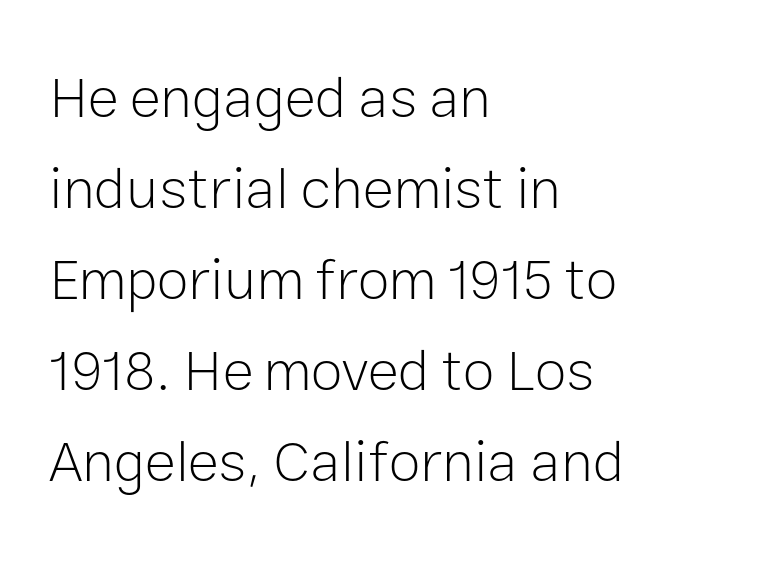
Do the letters lean? They stand straight. Words float on clear page, feet unadorned. I'd call this a sans setting — the letters go barefoot. Here the designer chose a conventional face with non-uniform glyph widths.
